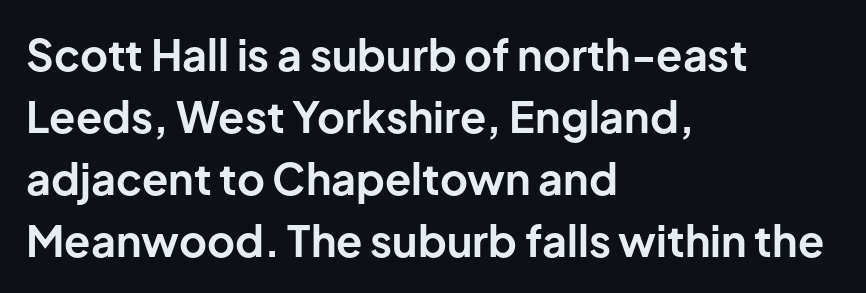
The image shows 43 px bold sans-serif type, upright; set left-aligned, normal line spacing (1.44x), normal letter spacing, not underlined; low stroke contrast and a medium x-height.
